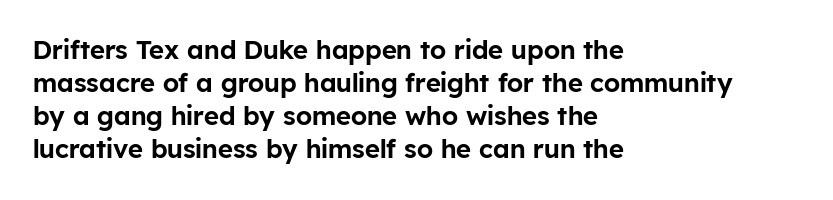
{"italic": "no", "underline": "no", "align": "left", "line_spacing": "normal", "line_spacing_ratio": 1.27, "letter_spacing": "normal", "letter_spacing_em": 0.0, "glyph_px": 26}
